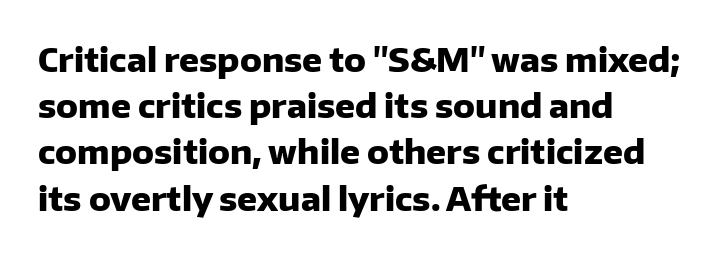
The image shows 33 px heavy sans-serif type, upright; set left-aligned, normal line spacing (1.4x), normal letter spacing, not underlined; low stroke contrast and a medium x-height.
